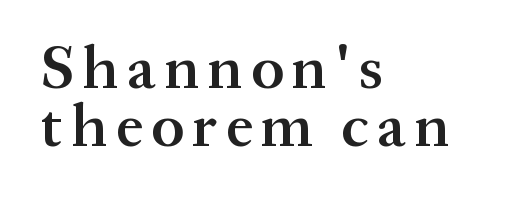
The image shows 61 px semibold serif type, upright; set left-aligned, tight line spacing (0.95x), not underlined; medium stroke contrast and a medium x-height.
